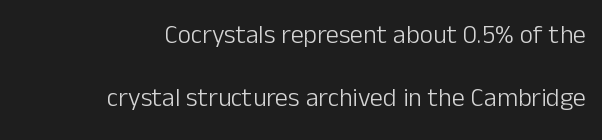
Q: Is the text bold? A: No.
Q: Is the text italic (slanted)? A: No, it is upright.
Q: Is the text underlined? A: No.
Q: How is the paragraph aligned? A: Right-aligned.
Q: Is the spacing between letters normal or unusually wide? A: Normal.
Q: Is the spacing between lines tight, normal or loose? A: Loose.
